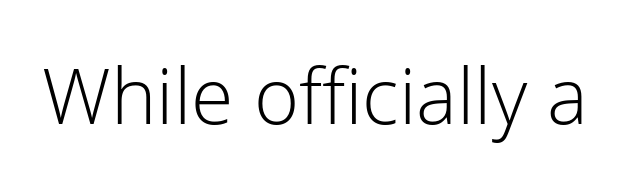
The image shows 77 px light sans-serif type, upright; set normal letter spacing, not underlined; low stroke contrast and a medium x-height.
